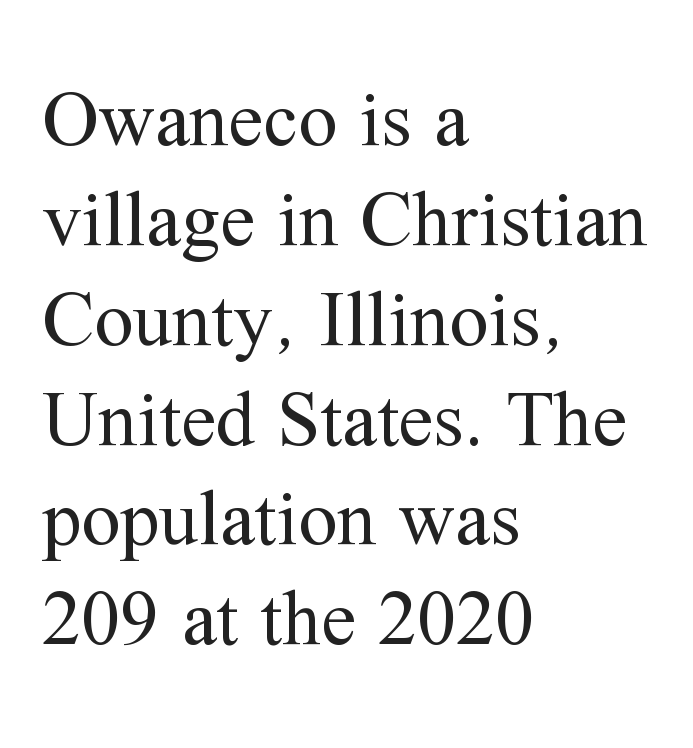
The string is rendered with underlining switched off. Visually the block forms a straight wall on the left and a jagged coastline on the right. Are there feet on the stems? There are — it's a serif. Designer's note — italics off, roman on.
